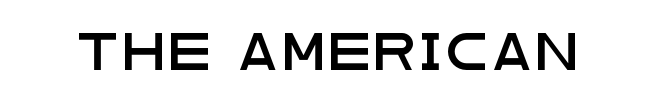
The image shows 37 px wide sans-serif type, upright; set not underlined; low stroke contrast and a large x-height.
